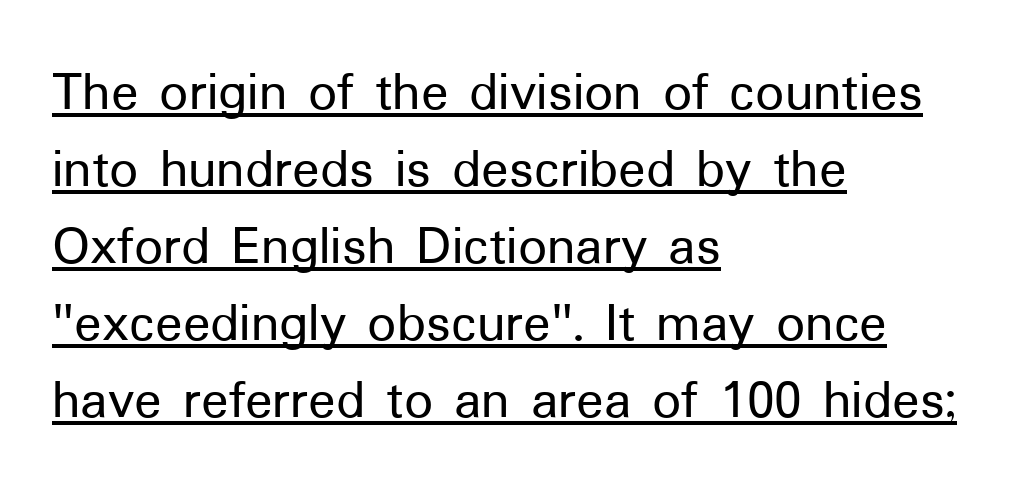
Unlike a traditional serif, this face leaves its strokes unadorned. Line starts are locked; line ends wander. What stands out about the letter spacing? Nothing — it is the standard amount. The lettering holds an erect, upright posture throughout. Like a heading marked for emphasis, these lines bear an underscore.
